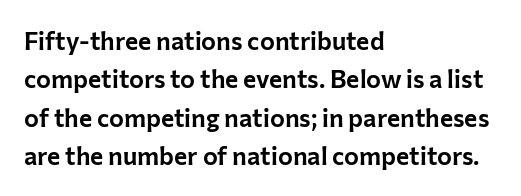
The image shows 25 px text type, upright; set left-aligned, normal line spacing (1.54x), normal letter spacing, not underlined.
